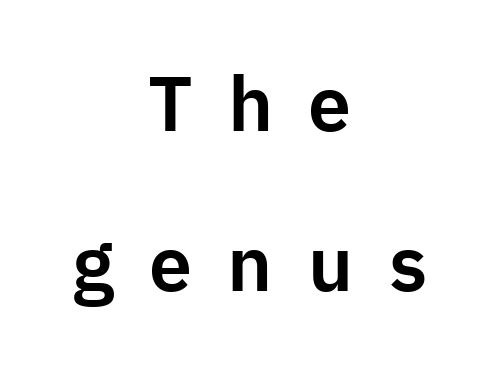
Letters rest on an invisible, unmarked baseline. Type style note: lacks serifs. A typesetter would mark this as roman, not italic. You could not count columns in this text — the font is proportionally spaced. Is the block centered? Yes — each line is placed symmetrically about the middle.
